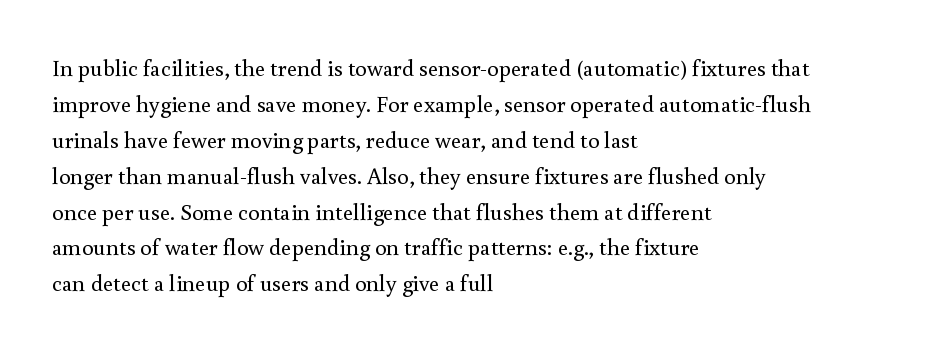
Q: Is the text bold? A: No.
Q: Is the text italic (slanted)? A: No, it is upright.
Q: Is the text underlined? A: No.
Q: How is the paragraph aligned? A: Left-aligned.
Q: Is the spacing between letters normal or unusually wide? A: Normal.
Q: Is the spacing between lines tight, normal or loose? A: Normal.
